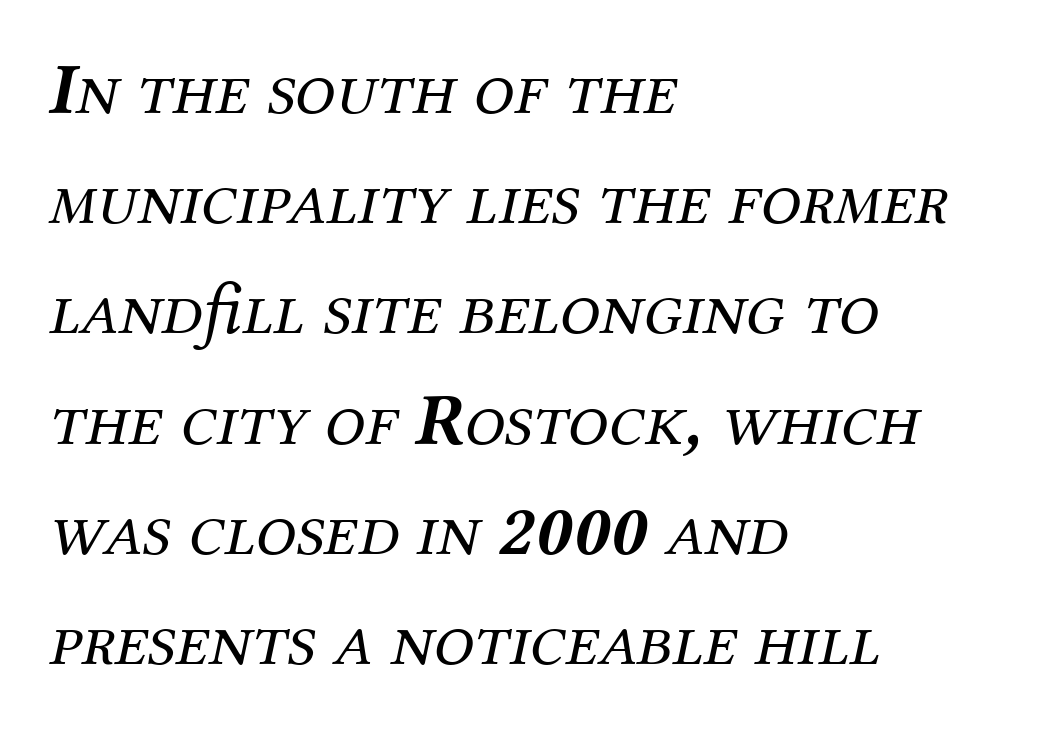
The image shows 73 px regular-weight serif type, italic (leaning right); set left-aligned, normal line spacing (1.51x), normal letter spacing, not underlined; medium stroke contrast and a medium x-height.
